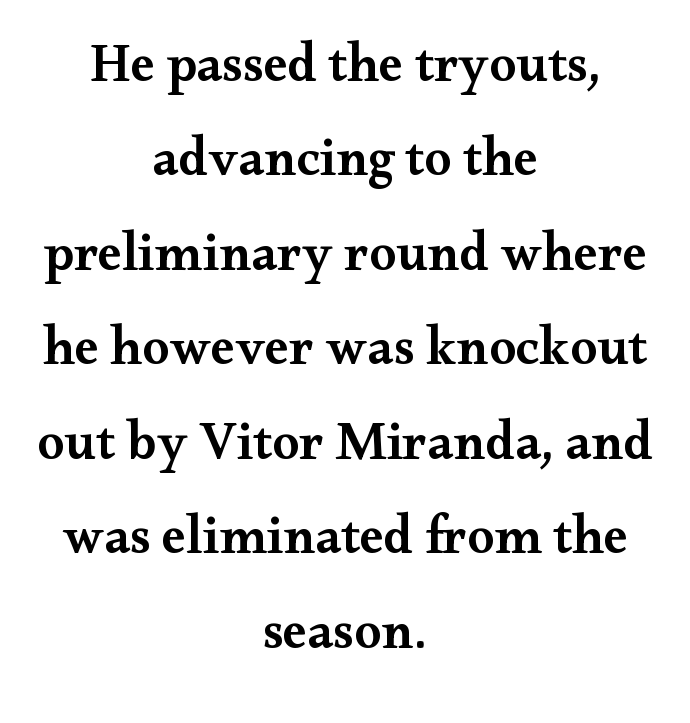
{"serif": "yes", "italic": "no", "bold": "semi", "weight": "semibold", "width": "wide", "stroke_contrast": "medium", "x_height": "small", "monospaced": "no", "underline": "no", "align": "center", "line_spacing_ratio": 1.75, "letter_spacing": "normal", "letter_spacing_em": 0.0, "glyph_px": 54}
